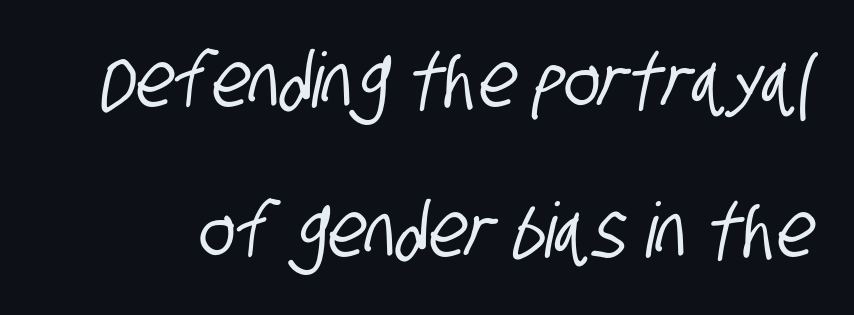
{"serif": "no", "width": "condensed", "stroke_contrast": "low", "x_height": "large", "monospaced": "no", "underline": "no", "line_spacing": "loose", "line_spacing_ratio": 1.97, "letter_spacing": "normal", "letter_spacing_em": 0.0, "glyph_px": 76}
